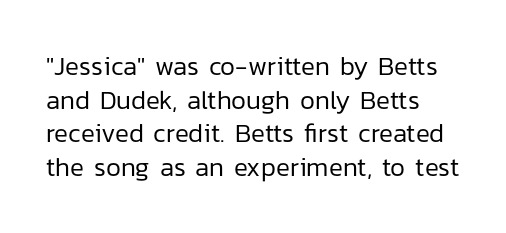
The image shows 26 px text type, upright; set normal line spacing (1.29x), normal letter spacing, not underlined.
